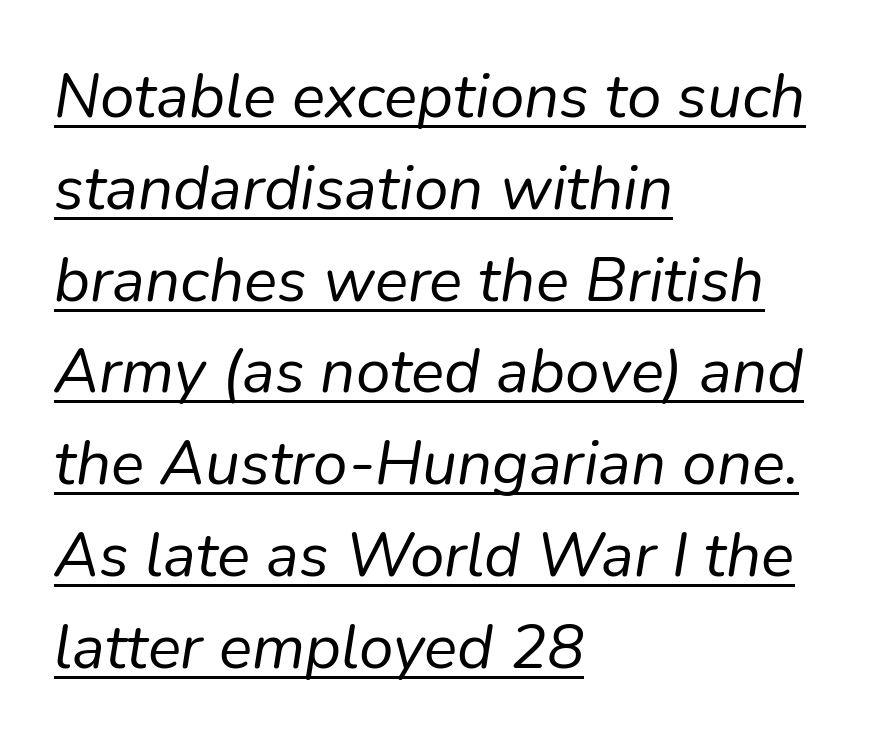
Q: Is the text bold? A: No.
Q: Is the text italic (slanted)? A: Yes, it leans right by about 9 degrees.
Q: Is the text underlined? A: Yes.
Q: How is the paragraph aligned? A: Left-aligned.
Q: Is the spacing between letters normal or unusually wide? A: Normal.
Q: Is the spacing between lines tight, normal or loose? A: Normal.
Q: Width (condensed, normal, or wide)? A: Normal.
Q: Stroke contrast? A: Low.
Q: x-height? A: Medium.
Q: Monospaced? A: No.
